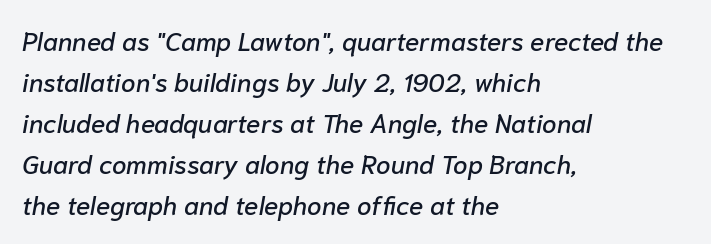
The image shows 26 px text type, italic (leaning right); set left-aligned, normal line spacing (1.58x), normal letter spacing, not underlined.
